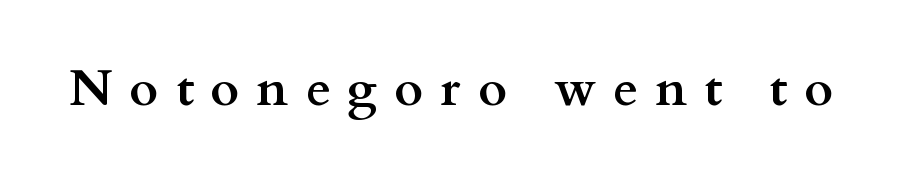
You can tell it's not italic because the verticals are truly vertical. Underline: absent. You'd pick this weight for a headline — it's a proper bold. Looks like regular typesetting: each glyph gets only the width it needs.
